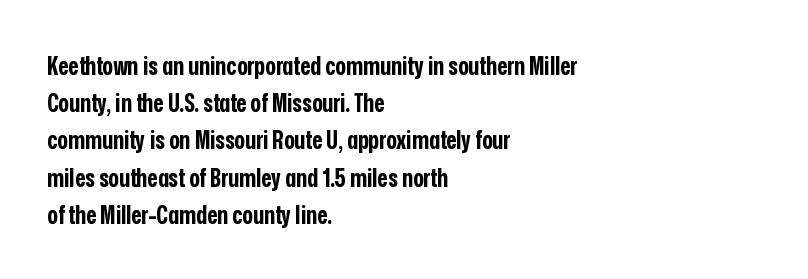
The image shows 25 px bold type, upright; set left-aligned, normal line spacing (1.49x), normal letter spacing, not underlined.
